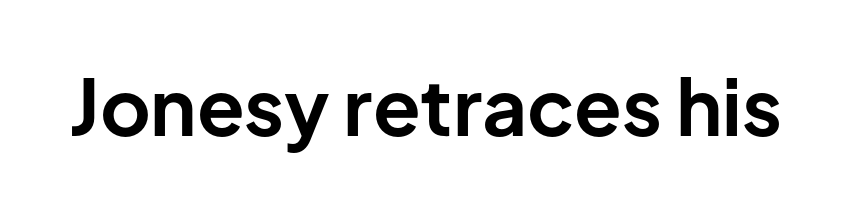
{"serif": "no", "italic": "no", "bold": "yes", "weight": "bold", "width": "normal", "stroke_contrast": "low", "x_height": "medium", "monospaced": "no", "underline": "no", "letter_spacing": "normal", "letter_spacing_em": 0.0, "glyph_px": 78}
